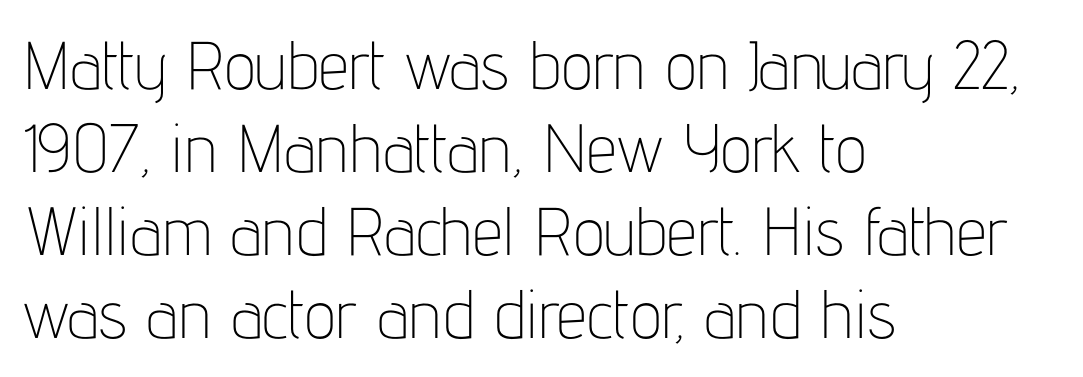
{"serif": "no", "italic": "no", "bold": "no", "weight": "thin", "width": "condensed", "stroke_contrast": "low", "x_height": "medium", "monospaced": "no", "underline": "no", "align": "left", "line_spacing_ratio": 1.22, "letter_spacing": "normal", "letter_spacing_em": 0.0, "glyph_px": 68}
